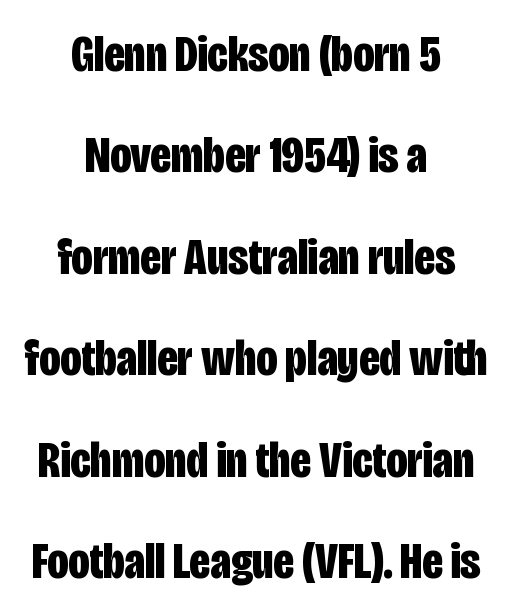
There is no visible air inserted between adjacent glyphs. Is the type bold? Yes — the strokes are clearly thick and heavy. You could not count columns in this text — the font is proportionally spaced. Descenders hang freely into open space.
